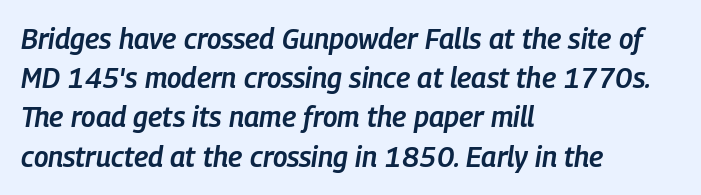
Q: Is the text bold? A: Semi-bold.
Q: Is the text italic (slanted)? A: Yes, it leans right by about 9 degrees.
Q: Is the text underlined? A: No.
Q: How is the paragraph aligned? A: Left-aligned.
Q: Is the spacing between letters normal or unusually wide? A: Normal.
Q: Is the spacing between lines tight, normal or loose? A: Normal.
Q: Width (condensed, normal, or wide)? A: Condensed.
Q: Stroke contrast? A: Low.
Q: x-height? A: Medium.
Q: Monospaced? A: No.
